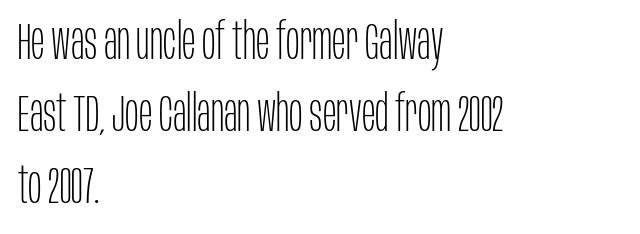
The image shows 51 px thin, condensed sans-serif type, upright; set left-aligned, normal line spacing (1.41x), normal letter spacing, not underlined; low stroke contrast and a large x-height.
